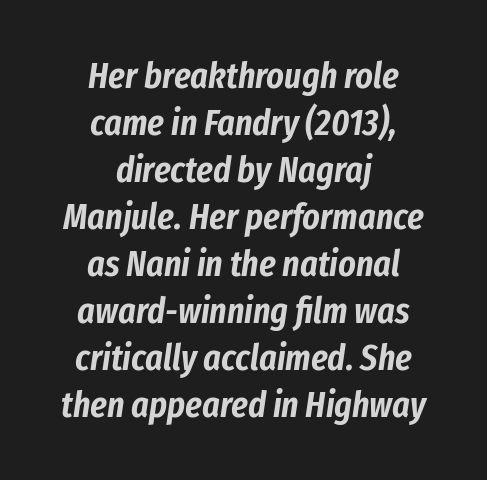
The image shows 37 px condensed type, italic (leaning right); set centered, normal line spacing (1.27x), normal letter spacing, not underlined; low stroke contrast and a medium x-height.
